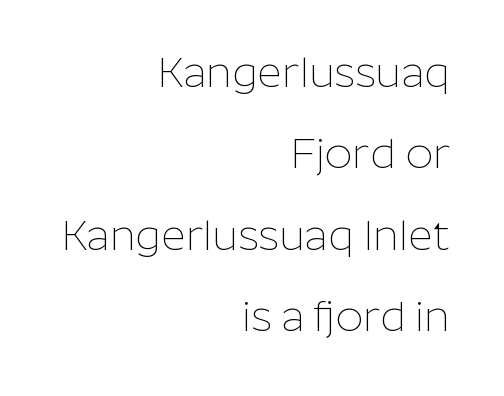
Q: Is the text bold? A: No.
Q: Is the text italic (slanted)? A: No, it is upright.
Q: Is the typeface a serif or a sans-serif typeface? A: Sans-serif.
Q: Is the text underlined? A: No.
Q: How is the paragraph aligned? A: Right-aligned.
Q: Is the spacing between letters normal or unusually wide? A: Normal.
Q: Width (condensed, normal, or wide)? A: Normal.
Q: Stroke contrast? A: Low.
Q: x-height? A: Medium.
Q: Monospaced? A: No.
